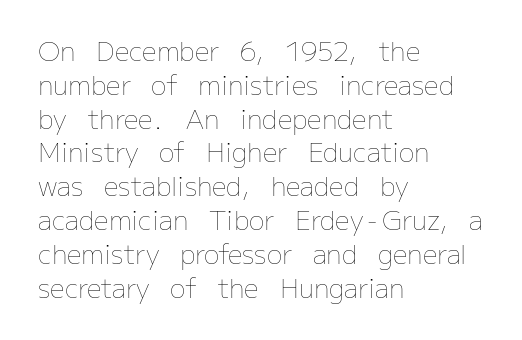
{"italic": "no", "bold": "no", "underline": "no", "align": "left", "line_spacing": "normal", "line_spacing_ratio": 1.3, "letter_spacing": "normal", "letter_spacing_em": 0.0, "glyph_px": 26}
